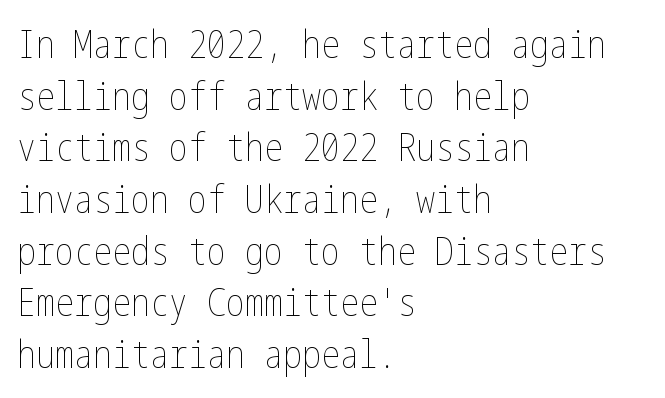
{"italic": "no", "bold": "no", "weight": "thin", "width": "condensed", "stroke_contrast": "low", "x_height": "medium", "underline": "no", "align": "left", "line_spacing": "normal", "line_spacing_ratio": 1.36, "letter_spacing": "normal", "letter_spacing_em": 0.0, "glyph_px": 38}
